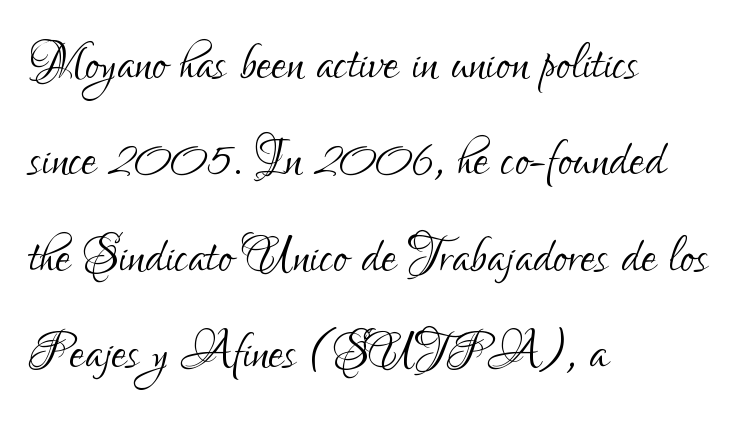
{"serif": "no", "bold": "no", "weight": "light", "width": "condensed", "stroke_contrast": "low", "x_height": "small", "monospaced": "no", "underline": "no", "align": "left", "line_spacing": "normal", "line_spacing_ratio": 1.44, "letter_spacing": "normal", "letter_spacing_em": 0.0, "glyph_px": 67}
